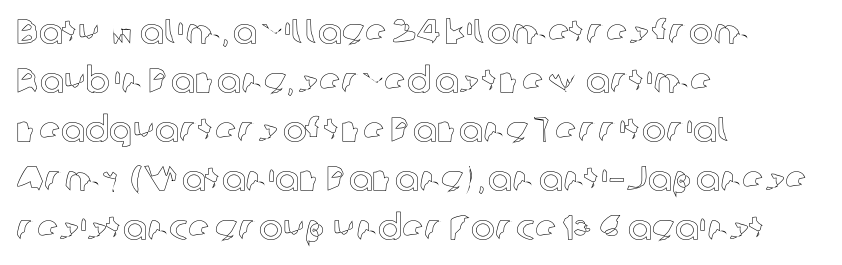
Q: Is the text italic (slanted)? A: No, it is upright.
Q: Is the text underlined? A: No.
Q: How is the paragraph aligned? A: Left-aligned.
Q: Is the spacing between letters normal or unusually wide? A: Normal.
Q: Is the spacing between lines tight, normal or loose? A: Normal.
Q: Width (condensed, normal, or wide)? A: Normal.
Q: x-height? A: Medium.
Q: Monospaced? A: No.
